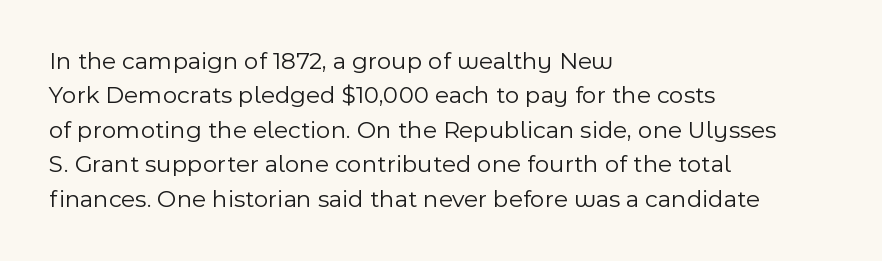
{"italic": "no", "bold": "no", "underline": "no", "align": "left", "line_spacing": "normal", "line_spacing_ratio": 1.38, "letter_spacing": "normal", "letter_spacing_em": 0.0, "glyph_px": 25}
